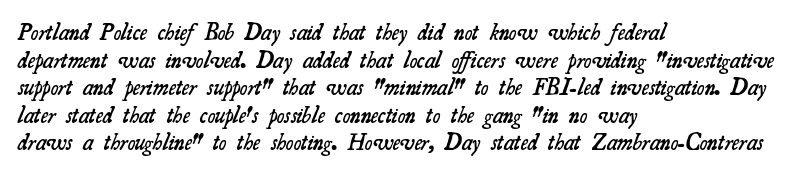
{"bold": "semi", "underline": "no", "align": "left", "line_spacing_ratio": 1.2, "letter_spacing": "normal", "letter_spacing_em": 0.0, "glyph_px": 23}
